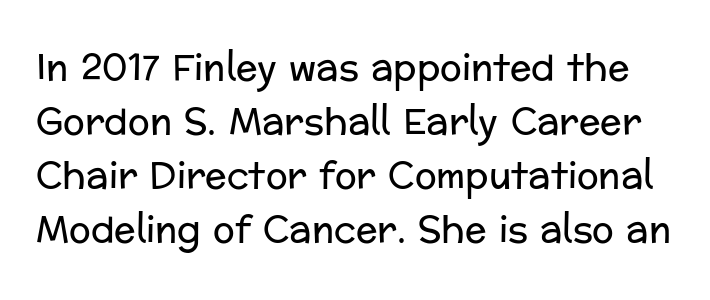
Q: Is the text bold? A: No.
Q: Is the text italic (slanted)? A: No, it is upright.
Q: Is the typeface a serif or a sans-serif typeface? A: Sans-serif.
Q: Is the text underlined? A: No.
Q: Is the spacing between letters normal or unusually wide? A: Normal.
Q: Is the spacing between lines tight, normal or loose? A: Normal.
Q: Width (condensed, normal, or wide)? A: Normal.
Q: Stroke contrast? A: Low.
Q: x-height? A: Medium.
Q: Monospaced? A: No.
